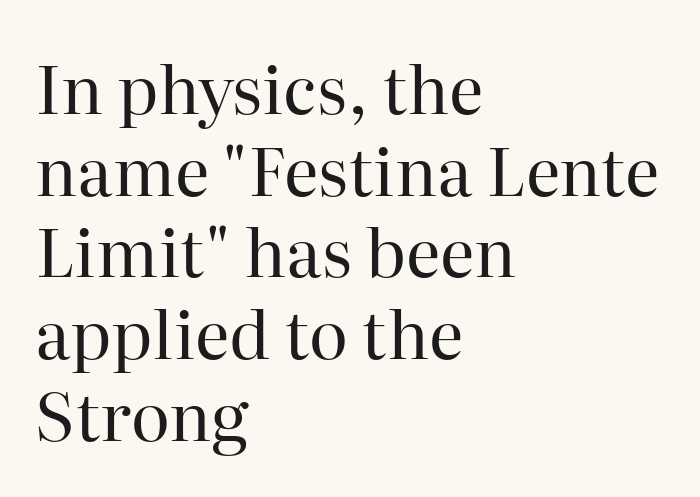
{"serif": "yes", "italic": "no", "bold": "no", "weight": "regular", "width": "normal", "stroke_contrast": "high", "x_height": "medium", "monospaced": "no", "underline": "no", "align": "left", "line_spacing_ratio": 1.22, "letter_spacing": "normal", "letter_spacing_em": 0.0, "glyph_px": 67}
